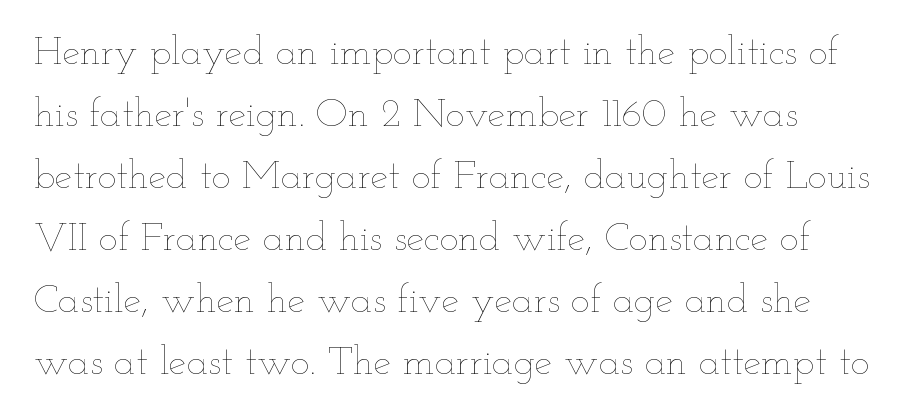
The image shows 40 px thin, wide type, upright; set left-aligned, normal line spacing (1.55x), normal letter spacing, not underlined; low stroke contrast and a small x-height.
